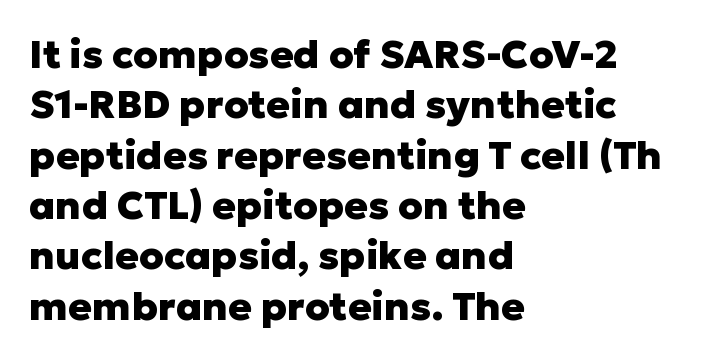
Q: Is the text bold? A: Yes.
Q: Is the text italic (slanted)? A: No, it is upright.
Q: Is the typeface a serif or a sans-serif typeface? A: Sans-serif.
Q: Is the text underlined? A: No.
Q: How is the paragraph aligned? A: Left-aligned.
Q: Is the spacing between letters normal or unusually wide? A: Normal.
Q: Is the spacing between lines tight, normal or loose? A: Normal.
Q: Width (condensed, normal, or wide)? A: Normal.
Q: Stroke contrast? A: Low.
Q: x-height? A: Medium.
Q: Monospaced? A: No.
